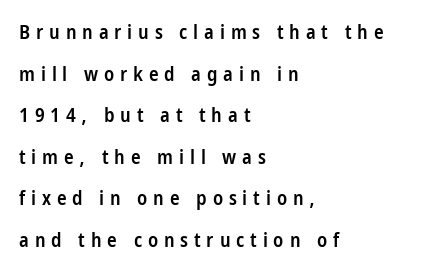
The image shows 20 px text type, upright; set left-aligned, loose line spacing (2.08x), unusually wide letter spacing (+0.29 em), not underlined.
